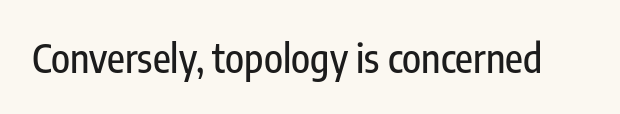
{"serif": "no", "italic": "no", "width": "condensed", "stroke_contrast": "low", "x_height": "medium", "monospaced": "no", "underline": "no", "letter_spacing": "normal", "letter_spacing_em": 0.0, "glyph_px": 39}
